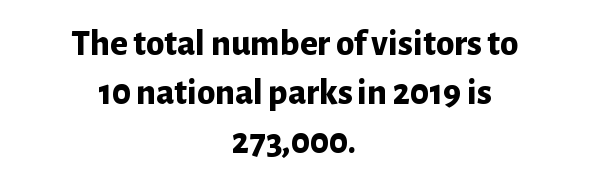
Q: Is the text bold? A: Yes.
Q: Is the text italic (slanted)? A: No, it is upright.
Q: Is the typeface a serif or a sans-serif typeface? A: Sans-serif.
Q: Is the text underlined? A: No.
Q: How is the paragraph aligned? A: Centered.
Q: Is the spacing between letters normal or unusually wide? A: Normal.
Q: Is the spacing between lines tight, normal or loose? A: Normal.
Q: Width (condensed, normal, or wide)? A: Normal.
Q: Stroke contrast? A: Low.
Q: x-height? A: Medium.
Q: Monospaced? A: No.
